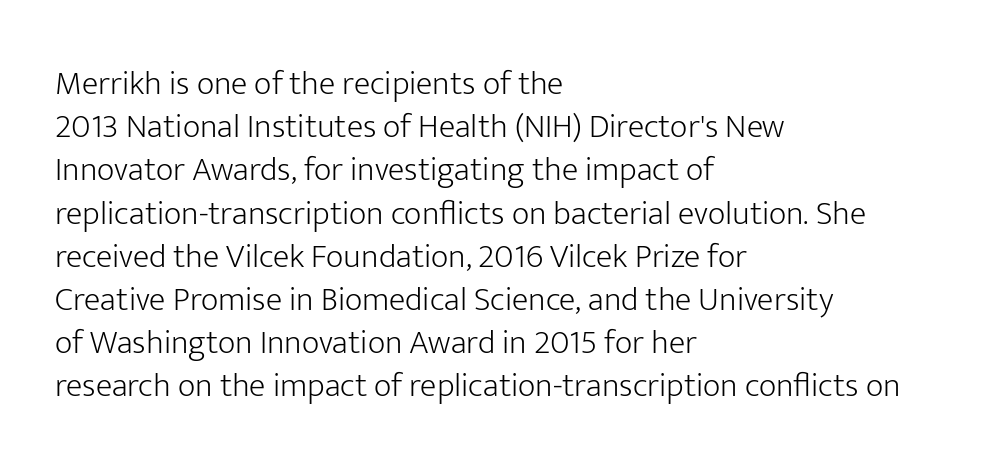
{"serif": "no", "italic": "no", "bold": "no", "weight": "light", "width": "normal", "stroke_contrast": "low", "x_height": "medium", "monospaced": "no", "underline": "no", "align": "left", "line_spacing": "normal", "line_spacing_ratio": 1.27, "letter_spacing": "normal", "letter_spacing_em": 0.0, "glyph_px": 34}
